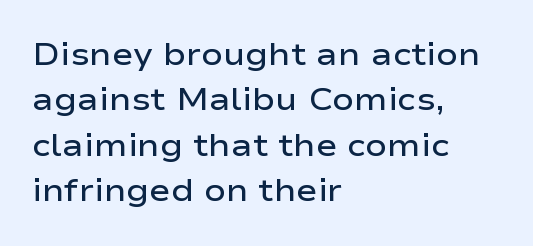
The image shows 32 px semibold, wide sans-serif type, upright; set left-aligned, normal line spacing (1.42x), normal letter spacing, not underlined; low stroke contrast and a medium x-height.
